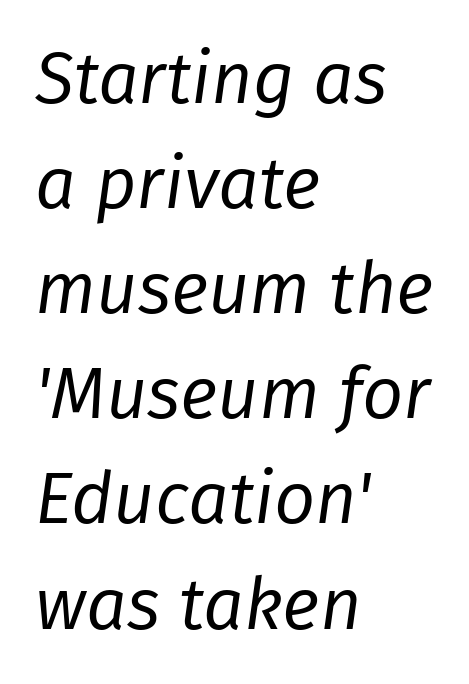
{"italic": "yes", "lean": "right", "slant_degrees": 8, "bold": "no", "weight": "regular", "width": "normal", "stroke_contrast": "low", "x_height": "medium", "monospaced": "no", "underline": "no", "align": "left", "line_spacing": "normal", "line_spacing_ratio": 1.46, "letter_spacing": "normal", "letter_spacing_em": 0.0, "glyph_px": 72}
